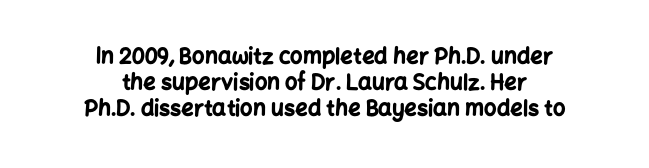
Q: Is the text bold? A: Yes.
Q: Is the text italic (slanted)? A: No, it is upright.
Q: Is the text underlined? A: No.
Q: How is the paragraph aligned? A: Centered.
Q: Is the spacing between letters normal or unusually wide? A: Normal.
